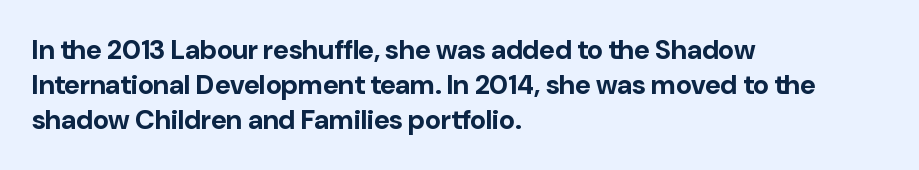
The image shows 27 px bold type, upright; set left-aligned, normal line spacing (1.29x), normal letter spacing, not underlined.
